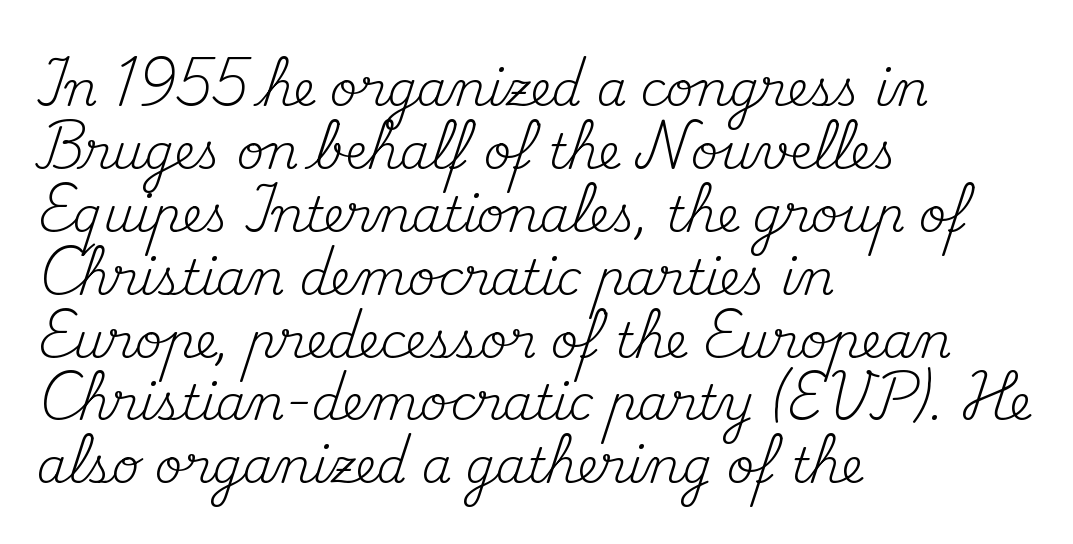
The image shows 48 px regular-weight serif type; set left-aligned, normal line spacing (1.31x), normal letter spacing, not underlined; medium stroke contrast and a small x-height.
